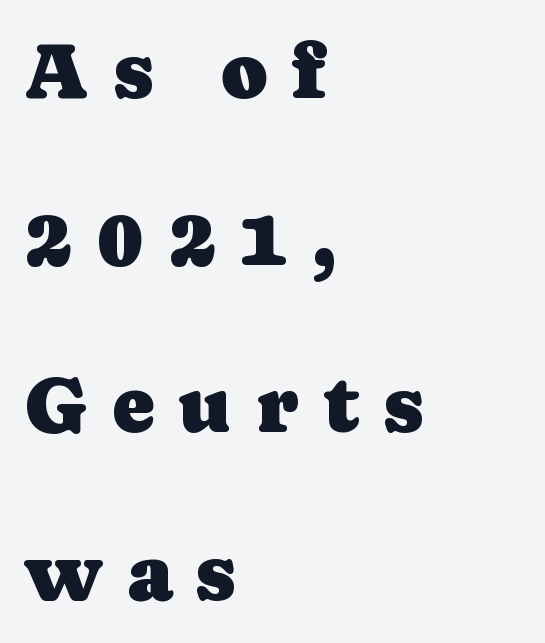
Words float on clear page, feet unadorned. Check where the strokes stop: tiny serifs finish them off. This sample trades compactness for vertical openness between lines. Quick note: not italic, upright.
